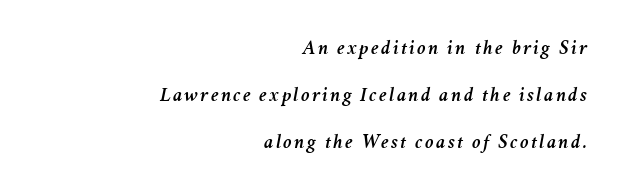
The glyphs look as if they've been sheared to an angle. Each row of text sits above clean, open space. A great deal of white space separates one row of letters from the next. The lines are quadded right.
